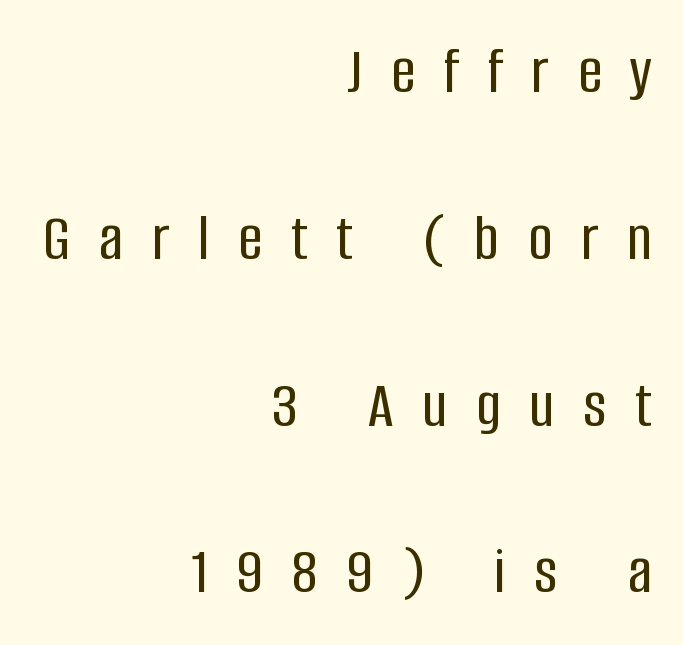
The typography opts for an upright posture over an oblique one. The horizontal fit of the characters is loose and conspicuously gappy. Serifs: no, the terminals of the letterforms are clean. Leading: increased.
